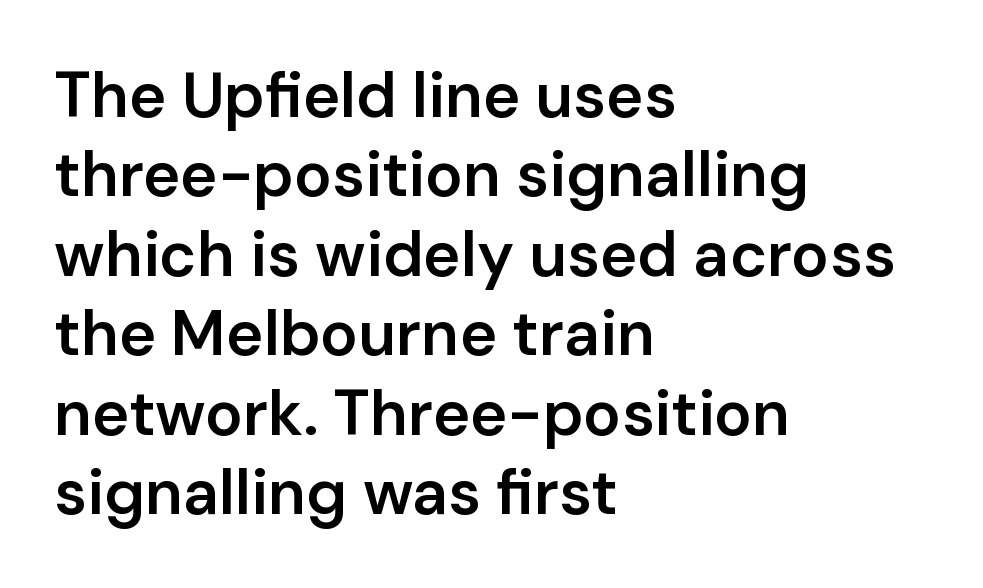
{"serif": "no", "italic": "no", "bold": "semi", "weight": "semibold", "width": "normal", "stroke_contrast": "low", "x_height": "medium", "monospaced": "no", "underline": "no", "align": "left", "line_spacing": "normal", "line_spacing_ratio": 1.26, "letter_spacing": "normal", "letter_spacing_em": 0.0, "glyph_px": 63}
